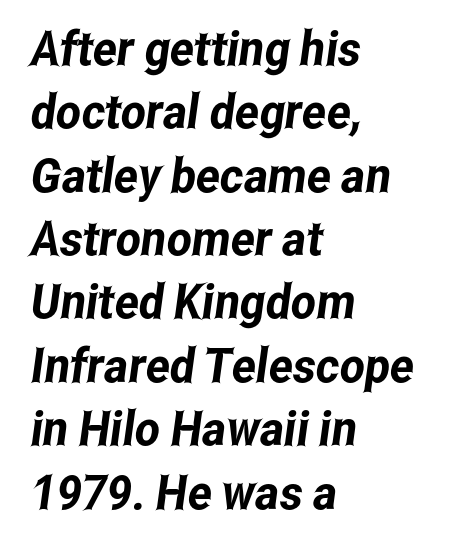
Q: Is the typeface a serif or a sans-serif typeface? A: Sans-serif.
Q: Is the text underlined? A: No.
Q: How is the paragraph aligned? A: Left-aligned.
Q: Is the spacing between letters normal or unusually wide? A: Normal.
Q: Is the spacing between lines tight, normal or loose? A: Normal.
Q: Width (condensed, normal, or wide)? A: Condensed.
Q: Stroke contrast? A: Low.
Q: x-height? A: Medium.
Q: Monospaced? A: No.
